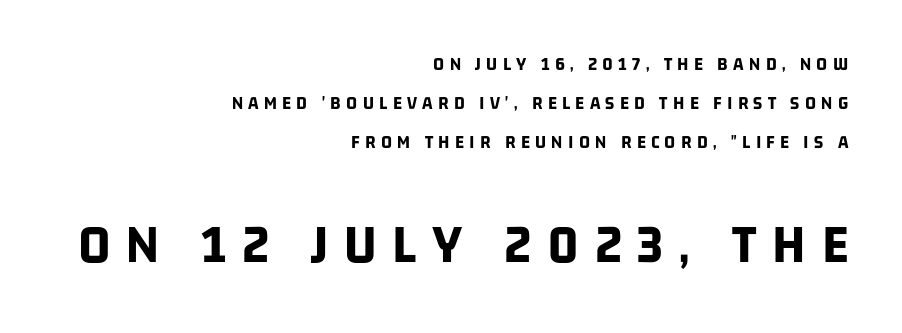
The image shows 56 px bold, condensed sans-serif type; set right-aligned, loose line spacing (2.04x), unusually wide letter spacing (+0.28 em), not underlined; the second (bottom) block is 2.95x larger; low stroke contrast and a large x-height.
